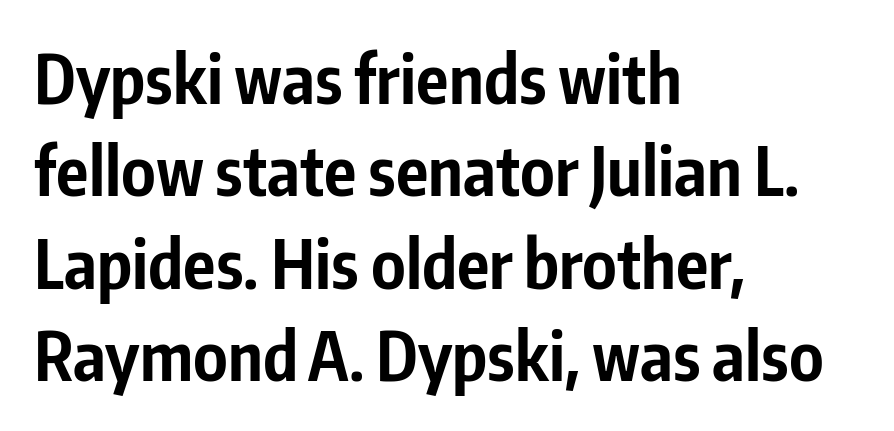
Q: Is the text bold? A: Yes.
Q: Is the text italic (slanted)? A: No, it is upright.
Q: Is the typeface a serif or a sans-serif typeface? A: Sans-serif.
Q: Is the text underlined? A: No.
Q: How is the paragraph aligned? A: Left-aligned.
Q: Is the spacing between letters normal or unusually wide? A: Normal.
Q: Is the spacing between lines tight, normal or loose? A: Normal.
Q: Width (condensed, normal, or wide)? A: Condensed.
Q: Stroke contrast? A: Low.
Q: x-height? A: Medium.
Q: Monospaced? A: No.
